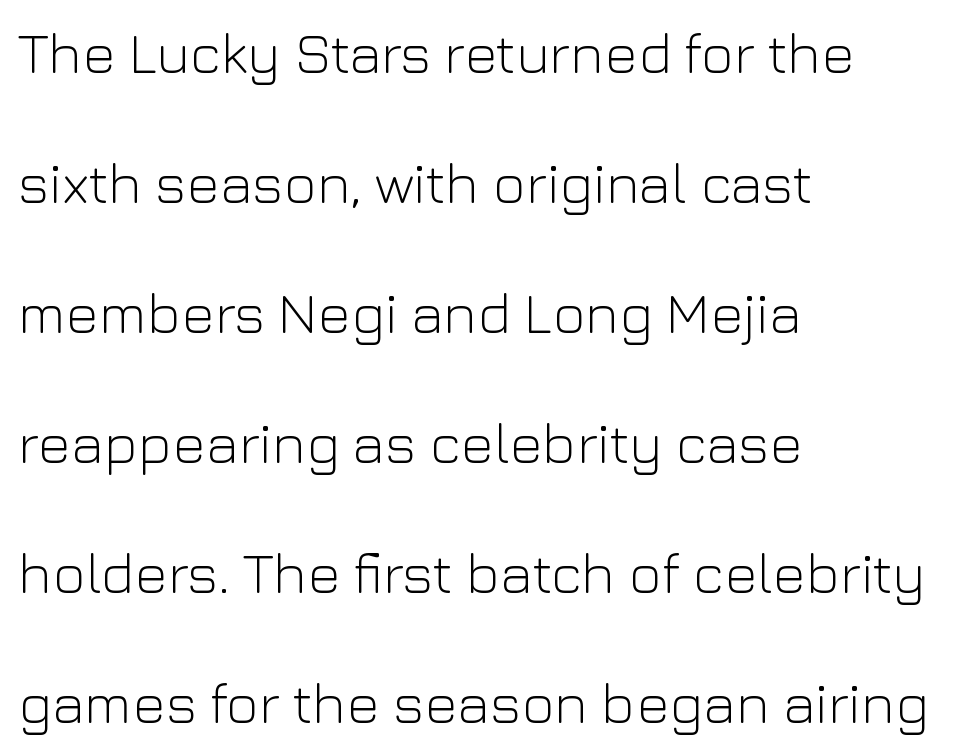
Q: Is the text bold? A: No.
Q: Is the text italic (slanted)? A: No, it is upright.
Q: Is the typeface a serif or a sans-serif typeface? A: Sans-serif.
Q: Is the text underlined? A: No.
Q: How is the paragraph aligned? A: Left-aligned.
Q: Is the spacing between letters normal or unusually wide? A: Normal.
Q: Is the spacing between lines tight, normal or loose? A: Loose.
Q: Width (condensed, normal, or wide)? A: Normal.
Q: Stroke contrast? A: Low.
Q: x-height? A: Medium.
Q: Monospaced? A: No.
